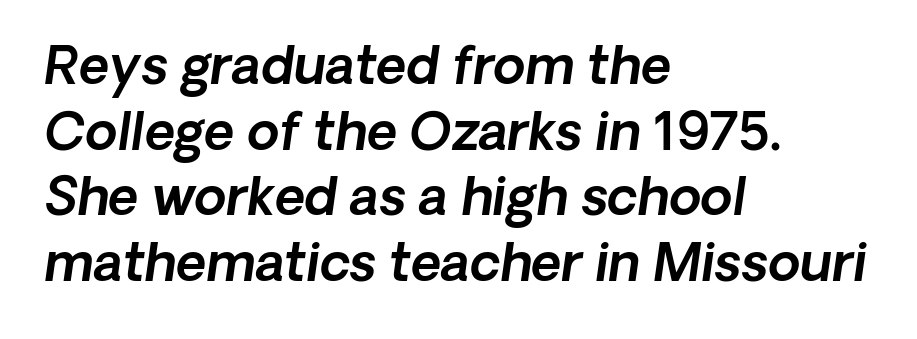
Designer's note — italics engaged. Which margin do the lines hug? The left one — the right edge is uneven. Here the designer chose a conventional face with non-uniform glyph widths. Glyph-to-glyph distance matches everyday printed text. Evenly set lines give the paragraph a standard silhouette. The foot of each line stays bare and open.
